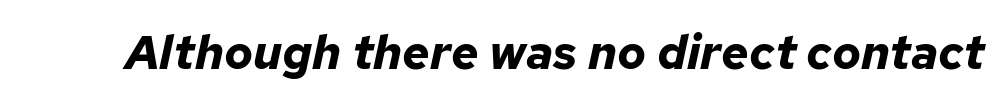
Each letter keeps its own natural width here, so spacing adapts to shape. In terms of weight, the rendering is a true, heavy bold. Inter-character spacing is left at the font's built-in metrics. Underline: absent.
